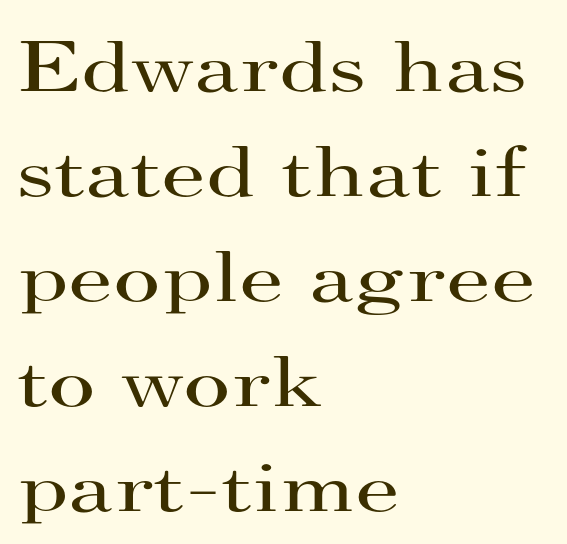
The image shows 73 px regular-weight, wide serif type, upright; set left-aligned, normal line spacing (1.44x), normal letter spacing, not underlined; high stroke contrast and a small x-height.
